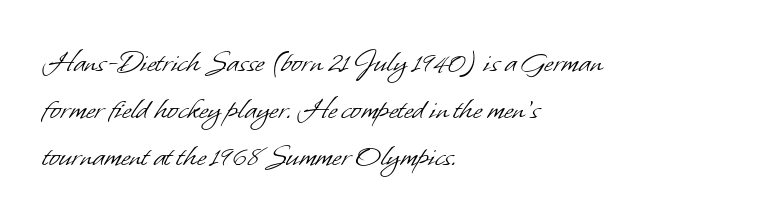
Q: Is the text bold? A: No.
Q: Is the typeface a serif or a sans-serif typeface? A: Sans-serif.
Q: Is the text underlined? A: No.
Q: How is the paragraph aligned? A: Left-aligned.
Q: Is the spacing between letters normal or unusually wide? A: Normal.
Q: Is the spacing between lines tight, normal or loose? A: Normal.
Q: Width (condensed, normal, or wide)? A: Normal.
Q: Stroke contrast? A: Low.
Q: x-height? A: Small.
Q: Monospaced? A: No.
